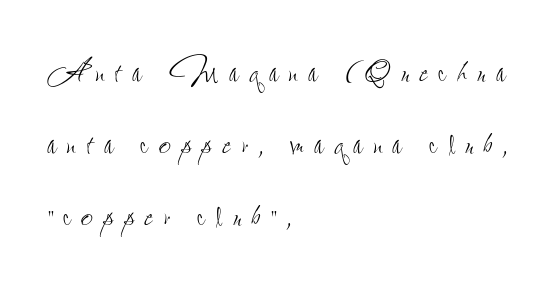
{"bold": "no", "weight": "thin", "width": "condensed", "stroke_contrast": "low", "x_height": "small", "monospaced": "no", "underline": "no", "align": "left", "line_spacing_ratio": 1.71, "letter_spacing": "wide", "letter_spacing_em": 0.25, "glyph_px": 42}
